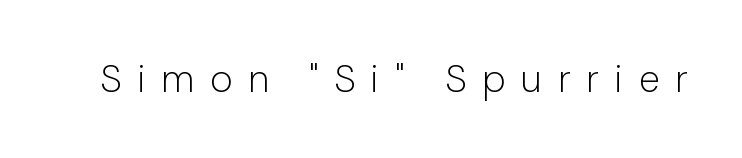
{"serif": "no", "italic": "no", "bold": "no", "weight": "light", "width": "normal", "stroke_contrast": "low", "x_height": "medium", "monospaced": "no", "underline": "no", "letter_spacing": "wide", "letter_spacing_em": 0.42, "glyph_px": 38}
